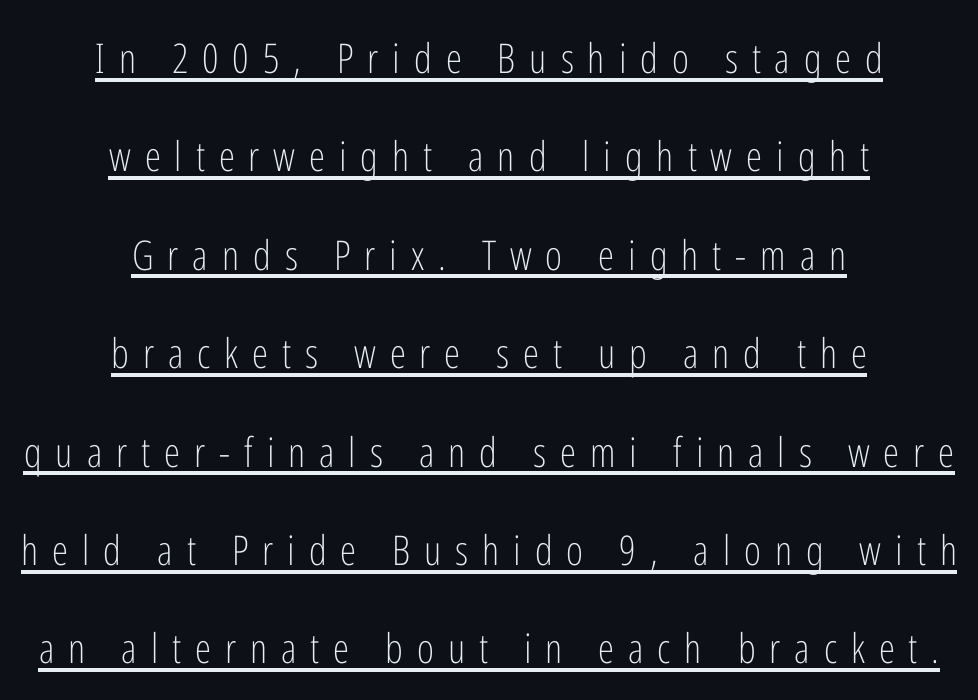
The image shows 41 px light, condensed sans-serif type, upright; set centered, loose line spacing (2.4x), unusually wide letter spacing (+0.34 em), underlined; low stroke contrast and a medium x-height.
